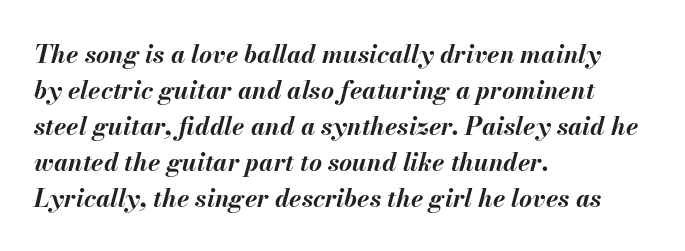
{"italic": "yes", "lean": "right", "slant_degrees": 13, "bold": "yes", "underline": "no", "align": "left", "line_spacing": "normal", "line_spacing_ratio": 1.44, "letter_spacing": "normal", "letter_spacing_em": 0.0, "glyph_px": 25}
